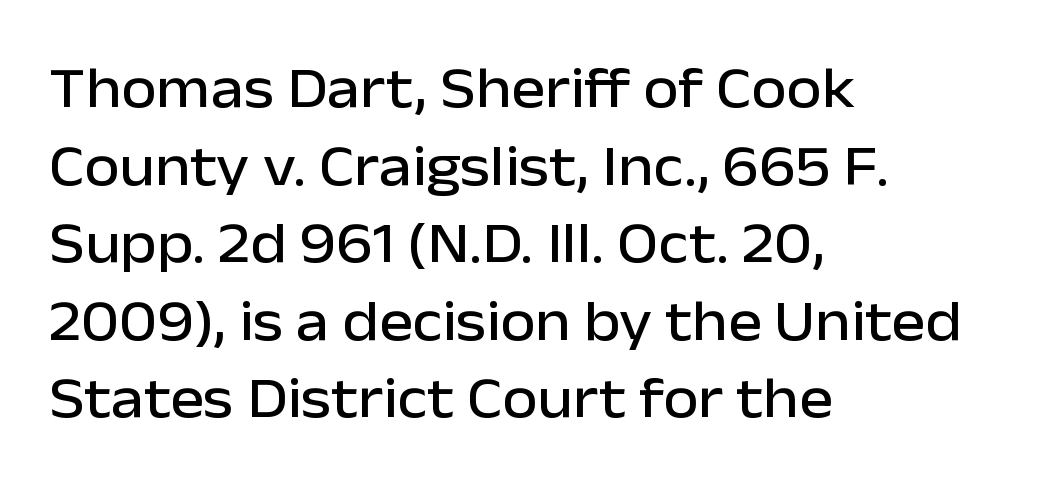
Varying glyph widths throughout — classic text-font behaviour. Alignment: flush left. The lines sit at an ordinary, default distance from one another. Is this a sans? Yes — the strokes have no serifs. The letters stand upright; this is a roman face. Compared with typical body copy, the letter spacing here is the same.
